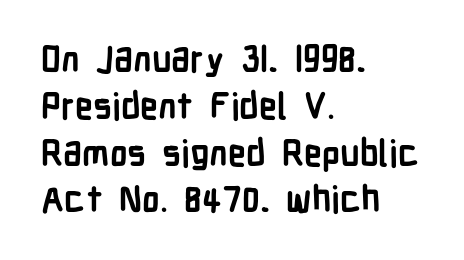
Q: Is the text bold? A: Yes.
Q: Is the text italic (slanted)? A: No, it is upright.
Q: Is the typeface a serif or a sans-serif typeface? A: Sans-serif.
Q: Is the text underlined? A: No.
Q: How is the paragraph aligned? A: Left-aligned.
Q: Is the spacing between letters normal or unusually wide? A: Normal.
Q: Is the spacing between lines tight, normal or loose? A: Normal.
Q: Width (condensed, normal, or wide)? A: Condensed.
Q: Stroke contrast? A: Low.
Q: x-height? A: Medium.
Q: Monospaced? A: No.
